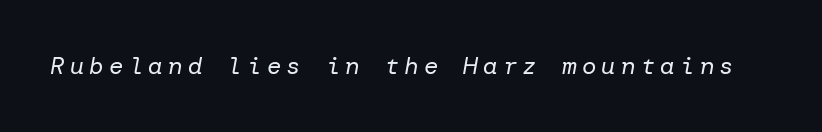
{"italic": "yes", "lean": "right", "slant_degrees": 10, "bold": "no", "underline": "no", "letter_spacing": "wide", "letter_spacing_em": 0.22, "glyph_px": 24}
